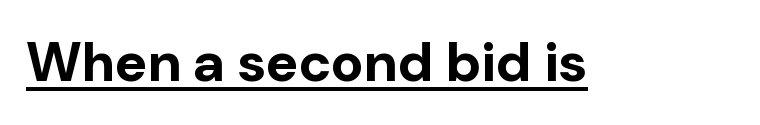
The typesetting leans heavy: a genuine bold. There is no visible air inserted between adjacent glyphs. A baseline rule has been typeset under these characters. Stroke terminals: plain, sans-serif.
